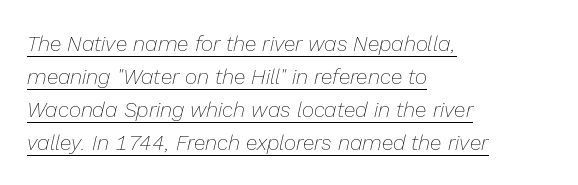
Each line of the rendering has a horizontal stroke beneath the glyphs. Tall strokes in this sample are angled rather than plumb. Compared with typical paragraphs, the rows here are spaced about the same. Bold? No — there's no thickening of the strokes. Line starts are locked; line ends wander.
